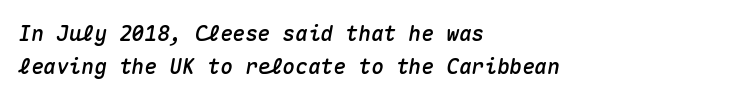
Q: Is the text italic (slanted)? A: Yes, it leans right by about 10 degrees.
Q: Is the text underlined? A: No.
Q: How is the paragraph aligned? A: Left-aligned.
Q: Is the spacing between letters normal or unusually wide? A: Normal.
Q: Is the spacing between lines tight, normal or loose? A: Normal.
